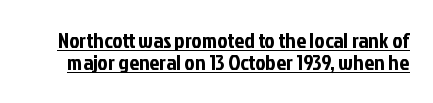
{"italic": "no", "underline": "yes", "line_spacing": "tight", "line_spacing_ratio": 1.01, "letter_spacing": "normal", "letter_spacing_em": 0.0, "glyph_px": 22}
